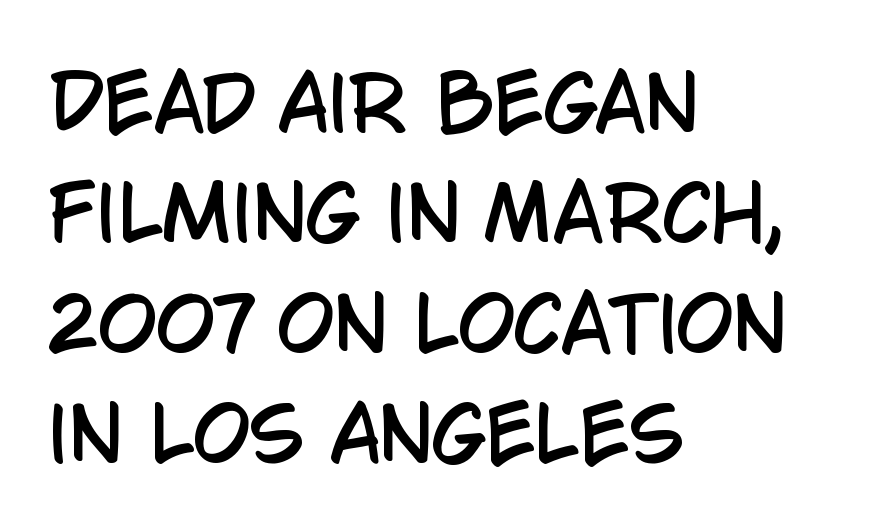
The image shows 74 px condensed sans-serif type, upright; set left-aligned, normal line spacing (1.49x), normal letter spacing, not underlined; low stroke contrast and a large x-height.
